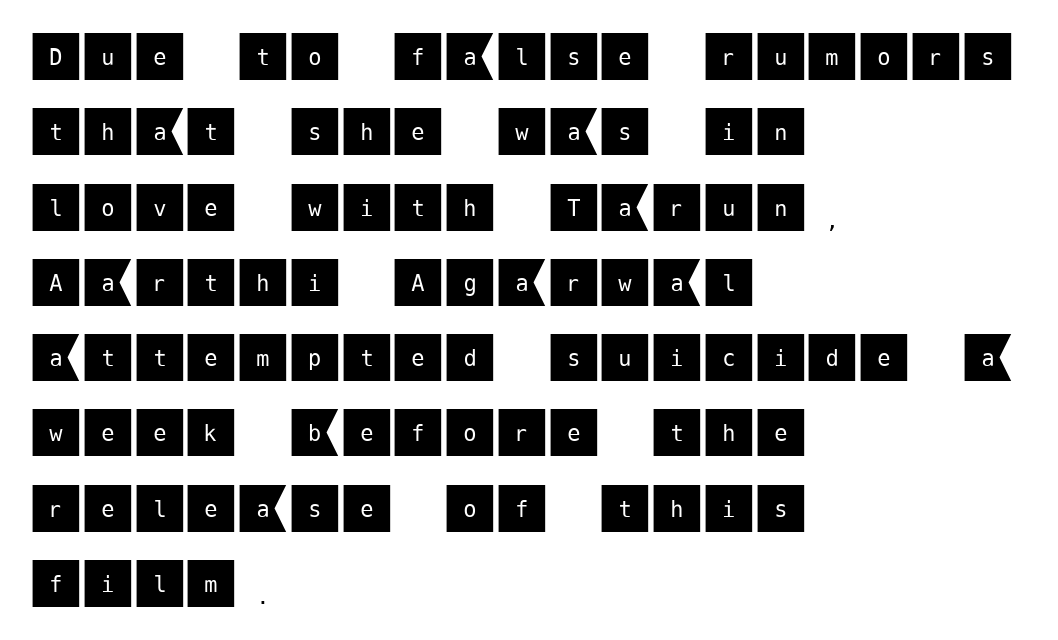
The image shows 53 px sans-serif type, upright; set left-aligned, normal line spacing (1.42x), normal letter spacing, not underlined; medium stroke contrast and a large x-height.
